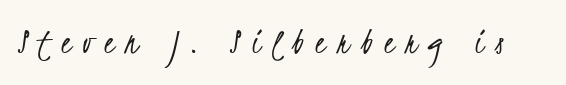
The image shows 39 px light, condensed sans-serif type; set unusually wide letter spacing (+0.3 em), not underlined; low stroke contrast and a small x-height.
